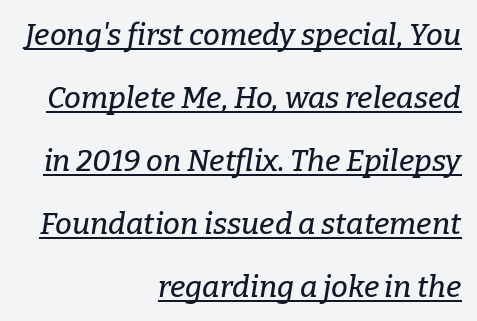
The image shows 30 px serif type, italic (leaning right); set right-aligned, loose line spacing (2.1x), normal letter spacing, underlined; low stroke contrast and a medium x-height.
